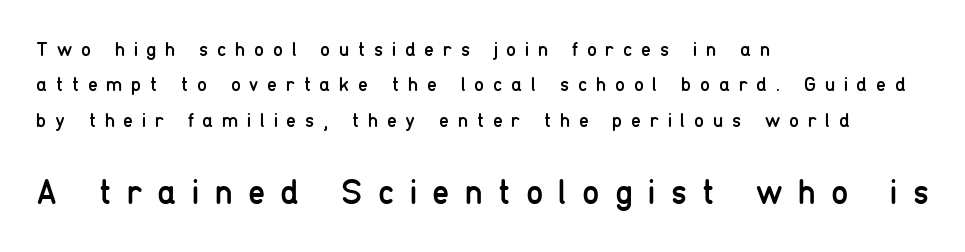
{"serif": "no", "italic": "no", "bold": "no", "weight": "regular", "width": "condensed", "stroke_contrast": "low", "x_height": "medium", "monospaced": "no", "underline": "no", "align": "left", "line_spacing_ratio": 1.77, "letter_spacing": "wide", "letter_spacing_em": 0.44, "larger_block": "second", "size_ratio": 1.75, "glyph_px": 35}
